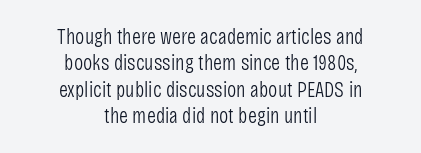
The image shows 22 px text type, upright; set centered, line spacing 1.2x, normal letter spacing, not underlined.
